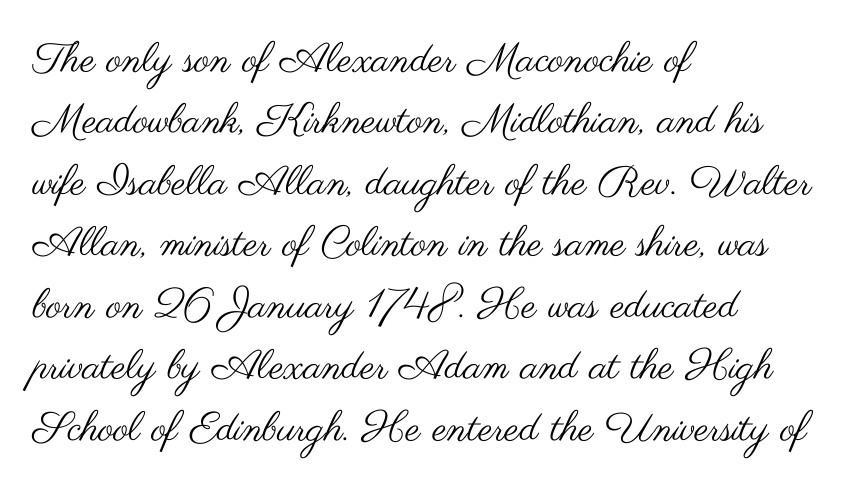
Plain, unruled lines of type. Notice how the passage keeps a crisp vertical edge on the left only. The passage shown is typed in a proportional face where columns would drift. Tracking value appears to be zero — textbook default spacing. Whoever set this chose a conventional vertical rhythm.
